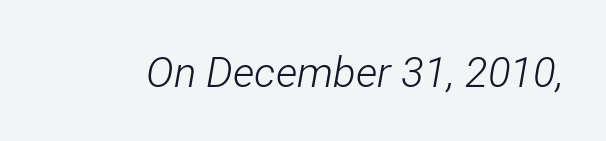
{"italic": "yes", "lean": "right", "slant_degrees": 12, "bold": "no", "weight": "light", "width": "condensed", "stroke_contrast": "low", "x_height": "medium", "monospaced": "no", "underline": "no", "letter_spacing": "normal", "letter_spacing_em": 0.0, "glyph_px": 42}
